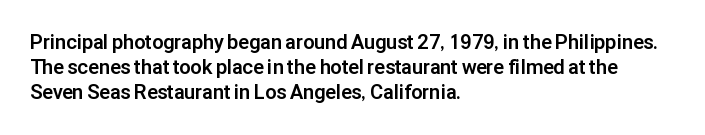
The image shows 20 px bold type, upright; set left-aligned, normal line spacing (1.26x), normal letter spacing, not underlined.
